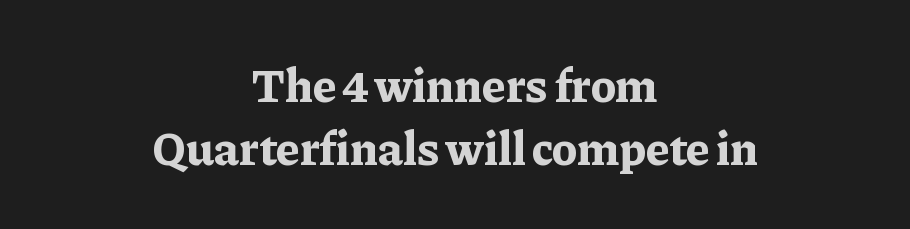
The face used here has the dense, thick strokes of a bold. Standard letterfit; no display-style spreading of the glyphs. Nope, not italic — everything's standing straight. This sample has the flowing, uneven cadence of proportional lettering. The lines in this sample share a center point and differ in where they start and stop. The gap between lines stays unmarked.
